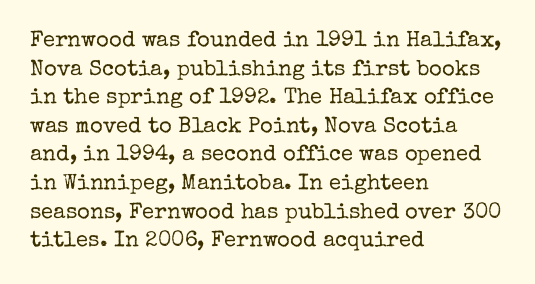
Check the space under the baseline: it is left empty. Characters follow at the spacing the type designer built in. These glyphs show unthickened strokes, regular width or finer. This is the regular roman posture of the typeface. A typesetter would call this leading conventional body-copy spacing. The compositor pushed each line to the left boundary.
